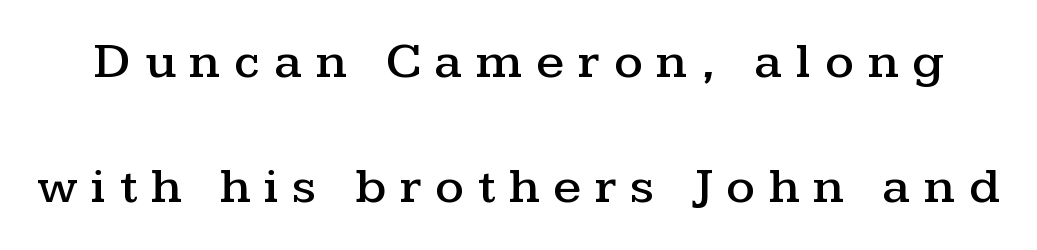
{"serif": "yes", "italic": "no", "width": "wide", "stroke_contrast": "medium", "x_height": "medium", "monospaced": "no", "underline": "no", "line_spacing": "loose", "line_spacing_ratio": 2.46, "letter_spacing": "wide", "letter_spacing_em": 0.27, "glyph_px": 51}
